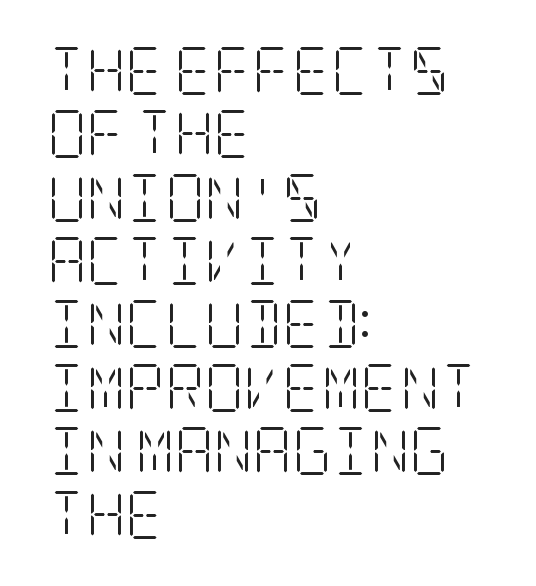
Q: Is the text bold? A: No.
Q: Is the text italic (slanted)? A: No, it is upright.
Q: Is the typeface a serif or a sans-serif typeface? A: Serif.
Q: Is the text underlined? A: No.
Q: How is the paragraph aligned? A: Left-aligned.
Q: Is the spacing between letters normal or unusually wide? A: Normal.
Q: Is the spacing between lines tight, normal or loose? A: Normal.
Q: Width (condensed, normal, or wide)? A: Condensed.
Q: Stroke contrast? A: Low.
Q: x-height? A: Large.
